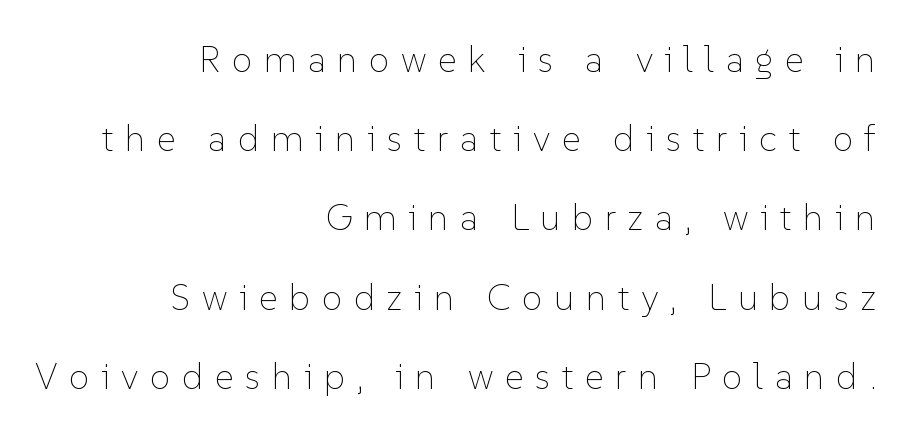
{"italic": "no", "bold": "no", "weight": "thin", "width": "normal", "stroke_contrast": "low", "x_height": "medium", "monospaced": "no", "underline": "no", "align": "right", "line_spacing": "loose", "line_spacing_ratio": 2.14, "letter_spacing": "wide", "letter_spacing_em": 0.31, "glyph_px": 37}
